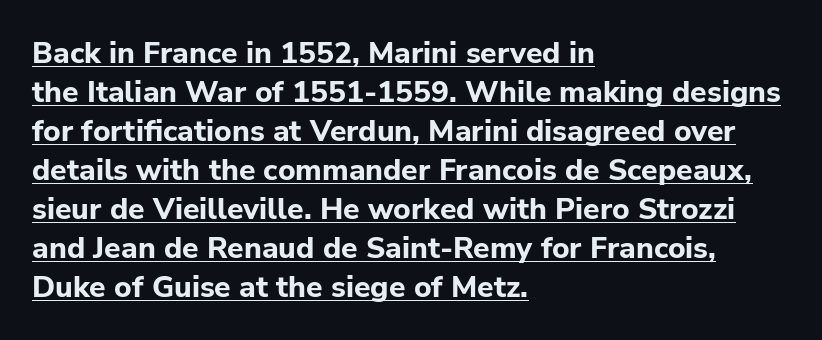
{"serif": "no", "italic": "no", "bold": "yes", "weight": "bold", "width": "normal", "stroke_contrast": "low", "x_height": "medium", "monospaced": "no", "underline": "yes", "align": "left", "line_spacing": "normal", "line_spacing_ratio": 1.3, "letter_spacing": "normal", "letter_spacing_em": 0.0, "glyph_px": 30}
